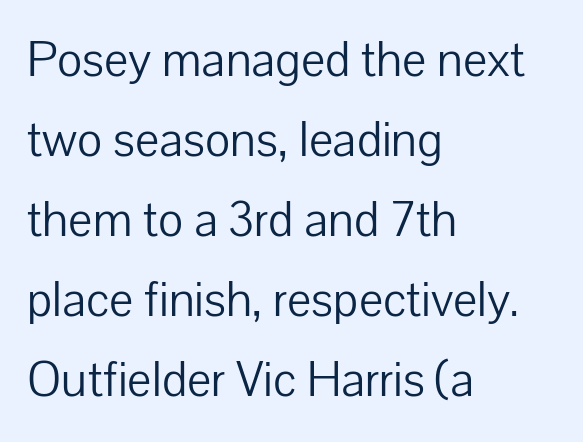
Q: Is the text bold? A: No.
Q: Is the text italic (slanted)? A: No, it is upright.
Q: Is the typeface a serif or a sans-serif typeface? A: Sans-serif.
Q: Is the text underlined? A: No.
Q: How is the paragraph aligned? A: Left-aligned.
Q: Is the spacing between letters normal or unusually wide? A: Normal.
Q: Is the spacing between lines tight, normal or loose? A: Normal.
Q: Width (condensed, normal, or wide)? A: Normal.
Q: Stroke contrast? A: Low.
Q: x-height? A: Medium.
Q: Monospaced? A: No.
